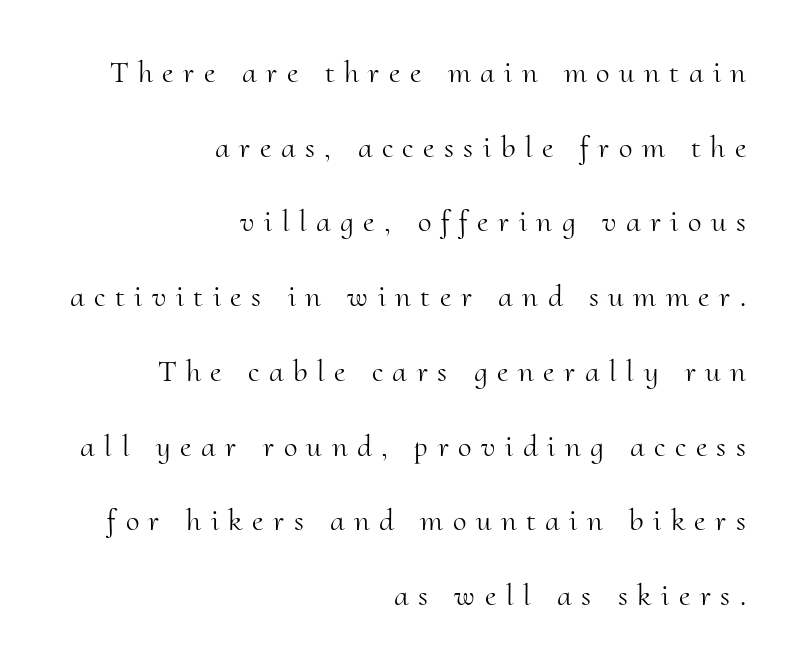
Q: Is the text bold? A: No.
Q: Is the text italic (slanted)? A: No, it is upright.
Q: Is the typeface a serif or a sans-serif typeface? A: Serif.
Q: Is the text underlined? A: No.
Q: How is the paragraph aligned? A: Right-aligned.
Q: Is the spacing between letters normal or unusually wide? A: Unusually wide.
Q: Is the spacing between lines tight, normal or loose? A: Loose.
Q: Width (condensed, normal, or wide)? A: Normal.
Q: Stroke contrast? A: Medium.
Q: x-height? A: Small.
Q: Monospaced? A: No.
